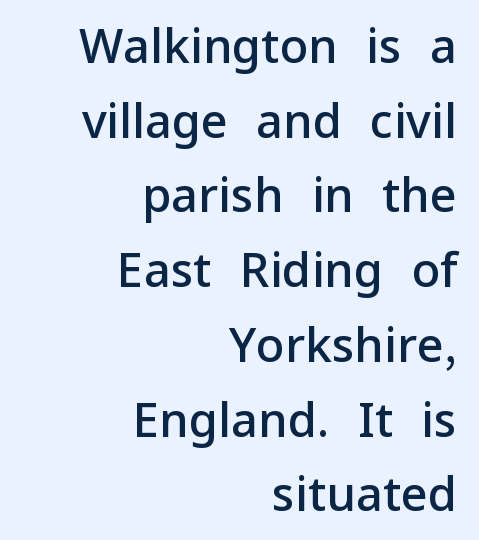
Here the designer chose a conventional face with non-uniform glyph widths. Reading down the column, the eye jumps a familiar distance to each next line. The gap between lines stays unmarked. The letters stand straight up with perfectly vertical stems. This rendering employs a face without finishing strokes, i.e., a sans-serif.
